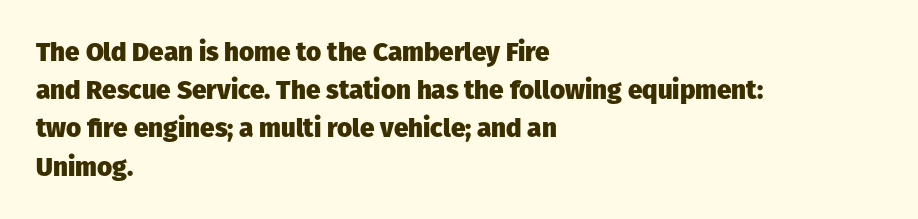
One glance says typical: line gaps are just what's usual. Students, note that the glyphs here touch the page at normal intervals. When letters stand straight like this, we call the style roman or upright. The string is rendered with underlining switched off. Casual observation: everything's shoved over to the left.
